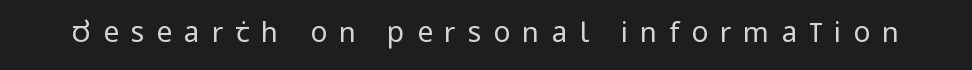
Q: Is the text bold? A: No.
Q: Is the text italic (slanted)? A: No, it is upright.
Q: Is the typeface a serif or a sans-serif typeface? A: Sans-serif.
Q: Is the text underlined? A: No.
Q: Is the spacing between letters normal or unusually wide? A: Unusually wide.
Q: Width (condensed, normal, or wide)? A: Condensed.
Q: Stroke contrast? A: Low.
Q: x-height? A: Large.
Q: Monospaced? A: No.
